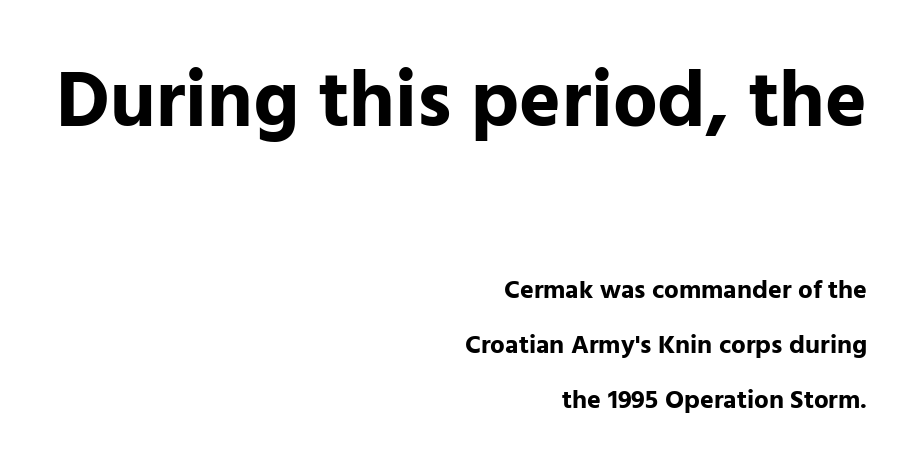
The image shows 79 px bold sans-serif type, upright; set right-aligned, loose line spacing (2.12x), normal letter spacing, not underlined; the first (top) block is 3.04x larger; low stroke contrast and a medium x-height.
